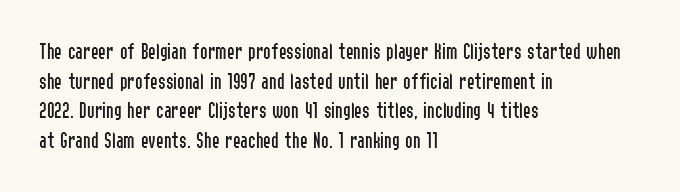
The image shows 23 px text type, upright; set left-aligned, normal line spacing (1.29x), normal letter spacing, not underlined.
